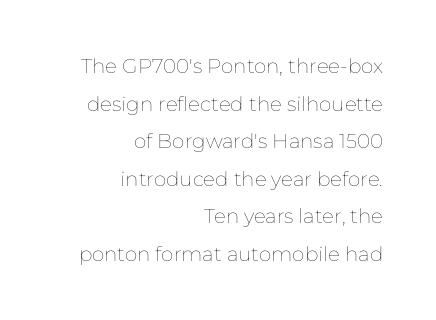
The image shows 20 px text type, upright; set right-aligned, line spacing 1.88x, normal letter spacing, not underlined.
